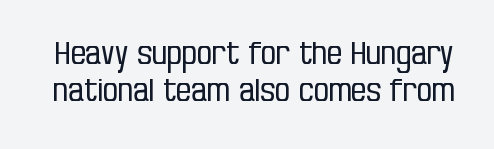
{"serif": "no", "italic": "no", "bold": "no", "weight": "regular", "width": "condensed", "stroke_contrast": "low", "x_height": "large", "monospaced": "no", "underline": "no", "line_spacing_ratio": 1.23, "letter_spacing": "normal", "letter_spacing_em": 0.0, "glyph_px": 30}
